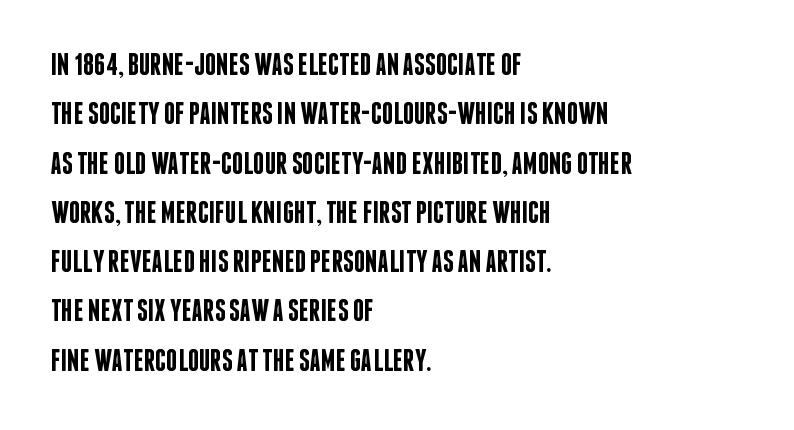
The image shows 31 px semibold, condensed sans-serif type, upright; set left-aligned, normal line spacing (1.59x), normal letter spacing, not underlined; low stroke contrast and a large x-height.
